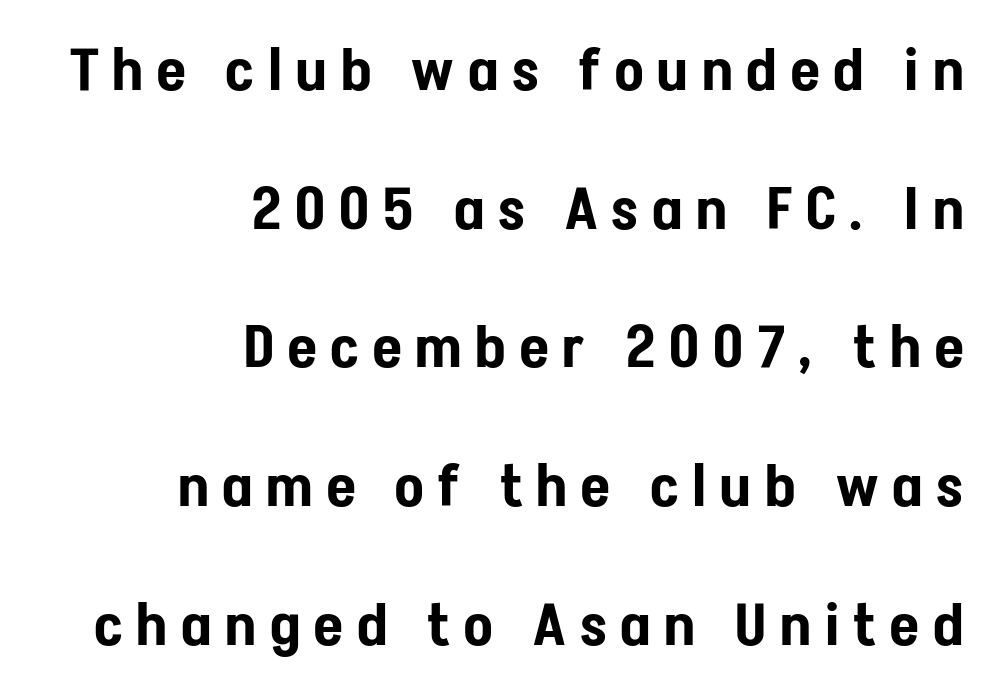
Q: Is the text italic (slanted)? A: No, it is upright.
Q: Is the typeface a serif or a sans-serif typeface? A: Sans-serif.
Q: Is the text underlined? A: No.
Q: How is the paragraph aligned? A: Right-aligned.
Q: Is the spacing between letters normal or unusually wide? A: Unusually wide.
Q: Is the spacing between lines tight, normal or loose? A: Loose.
Q: Width (condensed, normal, or wide)? A: Condensed.
Q: Stroke contrast? A: Low.
Q: x-height? A: Medium.
Q: Monospaced? A: No.
